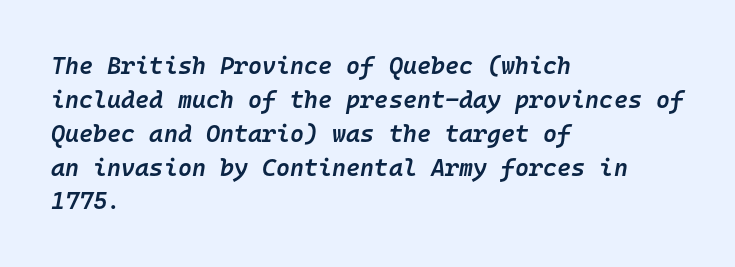
Designer's note — italics engaged. One-word summary of the alignment: left. A typesetter would call this leading conventional body-copy spacing. Check under the words: just untouched page.
